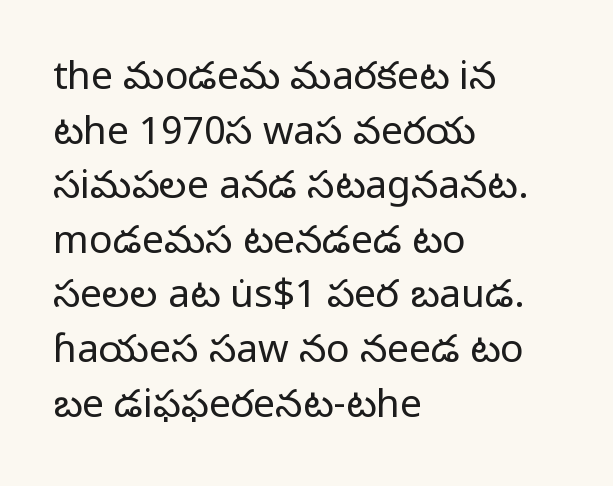
Q: Is the text bold? A: No.
Q: Is the text italic (slanted)? A: No, it is upright.
Q: Is the typeface a serif or a sans-serif typeface? A: Sans-serif.
Q: Is the text underlined? A: No.
Q: How is the paragraph aligned? A: Left-aligned.
Q: Is the spacing between letters normal or unusually wide? A: Normal.
Q: Is the spacing between lines tight, normal or loose? A: Normal.
Q: Width (condensed, normal, or wide)? A: Normal.
Q: Stroke contrast? A: Low.
Q: x-height? A: Medium.
Q: Monospaced? A: No.
